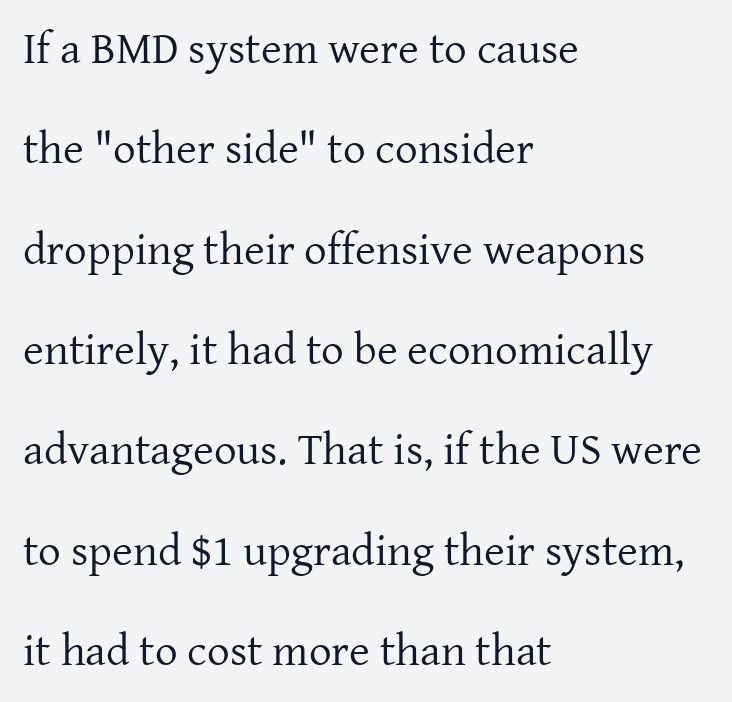
{"serif": "yes", "italic": "no", "bold": "no", "weight": "regular", "width": "normal", "stroke_contrast": "low", "x_height": "medium", "monospaced": "no", "underline": "no", "align": "left", "line_spacing": "loose", "line_spacing_ratio": 2.23, "letter_spacing": "normal", "letter_spacing_em": 0.0, "glyph_px": 45}
